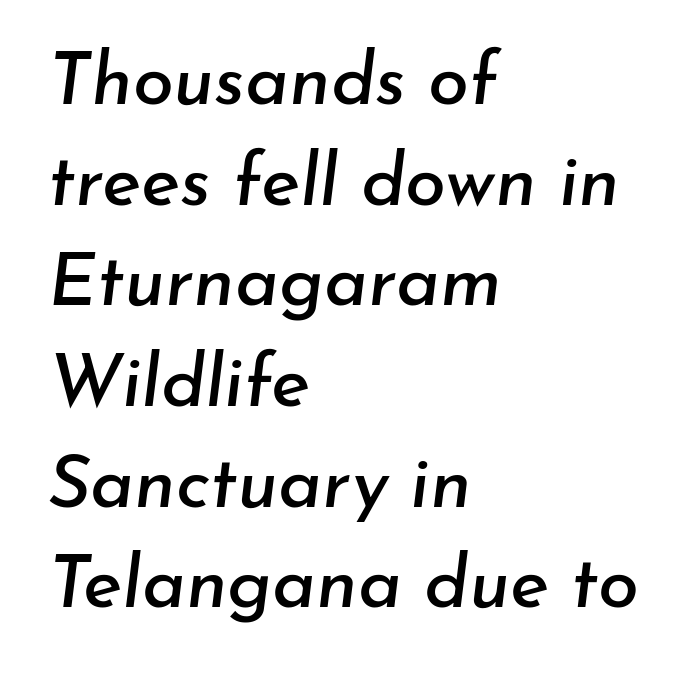
{"italic": "yes", "lean": "right", "slant_degrees": 7, "width": "normal", "stroke_contrast": "low", "x_height": "small", "monospaced": "no", "underline": "no", "align": "left", "line_spacing": "normal", "line_spacing_ratio": 1.36, "letter_spacing": "normal", "letter_spacing_em": 0.0, "glyph_px": 74}
